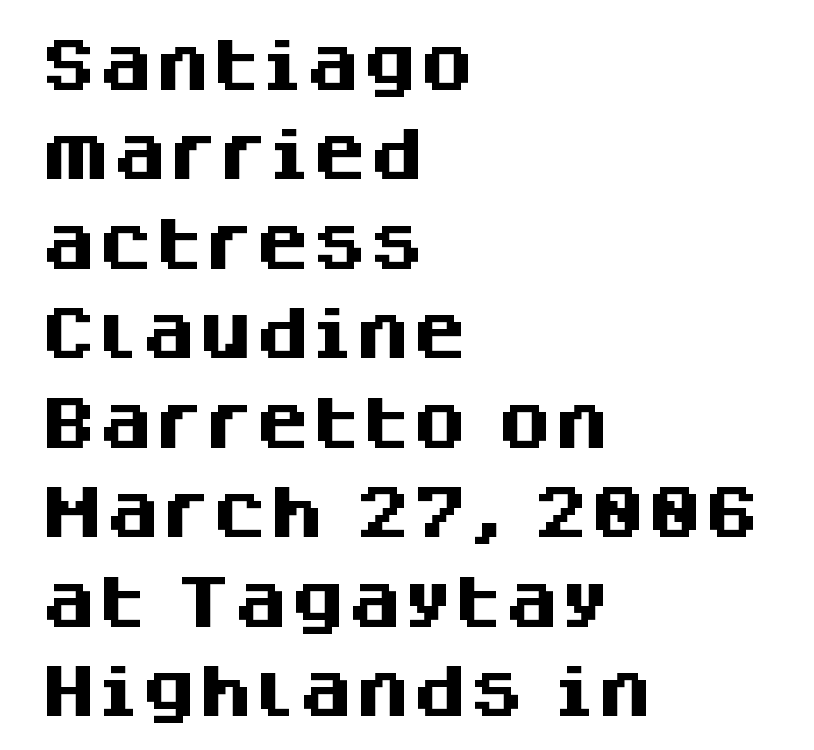
{"serif": "no", "italic": "no", "bold": "yes", "weight": "heavy", "width": "normal", "stroke_contrast": "medium", "x_height": "large", "monospaced": "no", "underline": "no", "align": "left", "line_spacing": "normal", "line_spacing_ratio": 1.57, "letter_spacing": "normal", "letter_spacing_em": 0.0, "glyph_px": 57}
